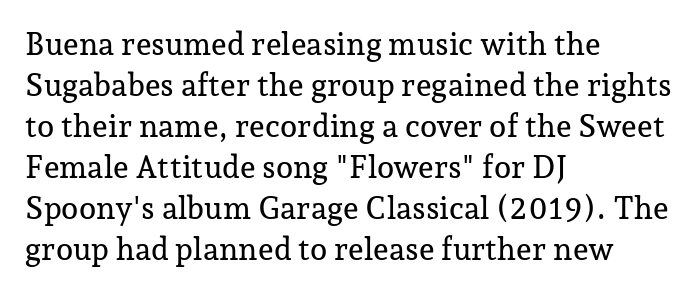
The image shows 31 px serif type, upright; set left-aligned, normal line spacing (1.32x), normal letter spacing, not underlined; low stroke contrast and a medium x-height.
